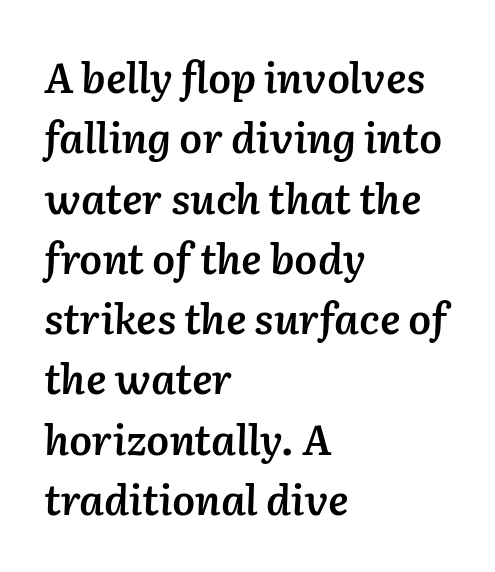
The gaps between neighbouring characters are ordinary and unremarkable. Casual observation: everything's shoved over to the left. A clean baseline with only descenders dipping below it. Normally led — the rows are evenly, conventionally spaced. The axis of the letterforms is tilted away from vertical.
